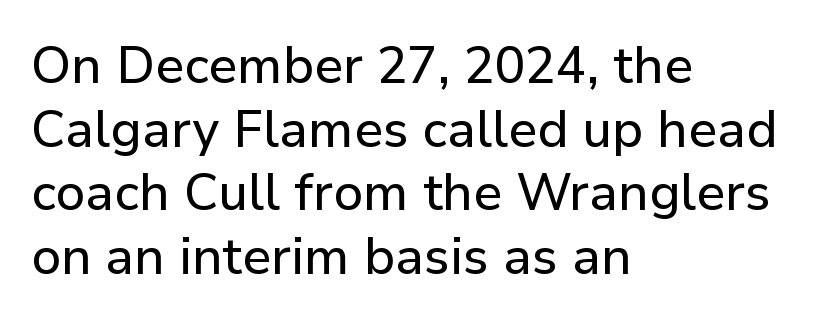
Q: Is the text italic (slanted)? A: No, it is upright.
Q: Is the typeface a serif or a sans-serif typeface? A: Sans-serif.
Q: Is the text underlined? A: No.
Q: How is the paragraph aligned? A: Left-aligned.
Q: Is the spacing between letters normal or unusually wide? A: Normal.
Q: Is the spacing between lines tight, normal or loose? A: Normal.
Q: Width (condensed, normal, or wide)? A: Normal.
Q: Stroke contrast? A: Low.
Q: x-height? A: Medium.
Q: Monospaced? A: No.
